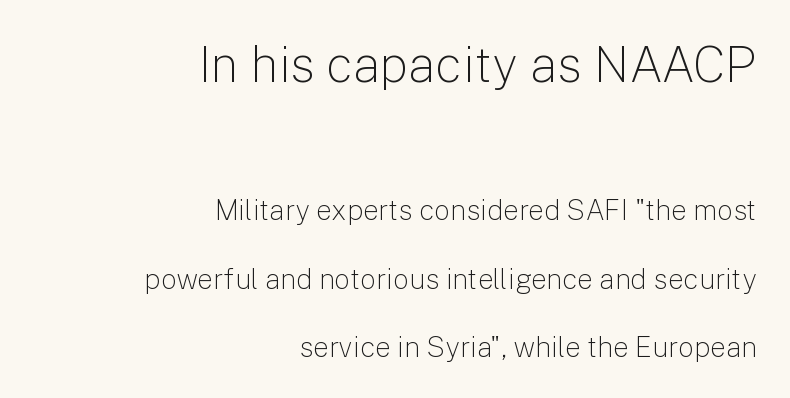
Q: Is the text bold? A: No.
Q: Is the text italic (slanted)? A: No, it is upright.
Q: Is the typeface a serif or a sans-serif typeface? A: Sans-serif.
Q: Is the text underlined? A: No.
Q: How is the paragraph aligned? A: Right-aligned.
Q: Is the spacing between letters normal or unusually wide? A: Normal.
Q: Is the spacing between lines tight, normal or loose? A: Loose.
Q: Which block of text is set in a larger size, the first (top) or the second (bottom)? A: The first (top) one.
Q: Width (condensed, normal, or wide)? A: Normal.
Q: Stroke contrast? A: Low.
Q: x-height? A: Medium.
Q: Monospaced? A: No.
